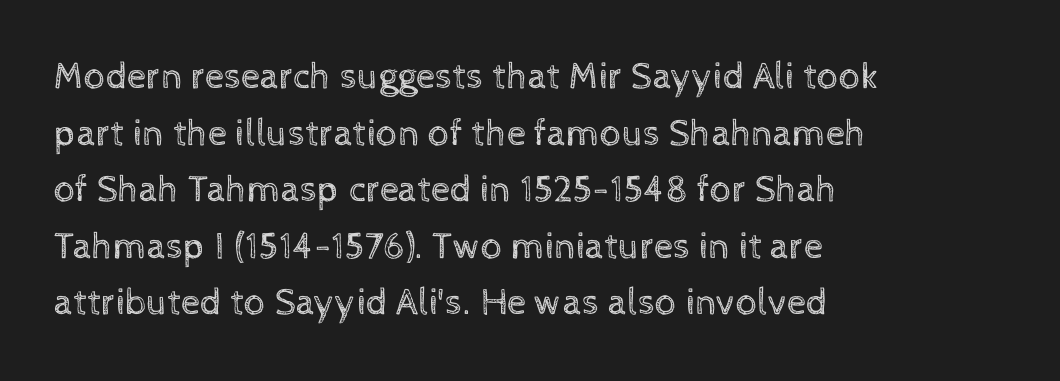
The image shows 38 px regular-weight type, upright; set left-aligned, normal line spacing (1.49x), normal letter spacing, not underlined; a medium x-height.
